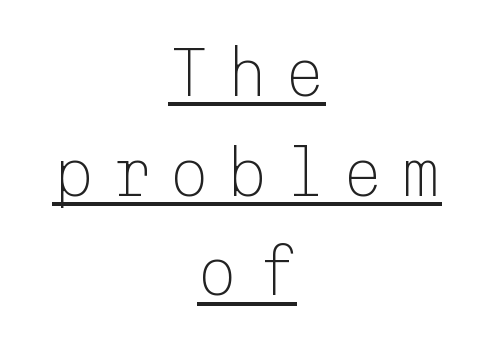
The image shows 59 px light sans-serif type, upright, monospaced; set centered, normal line spacing (1.69x), unusually wide letter spacing (+0.28 em), underlined; low stroke contrast and a medium x-height.
